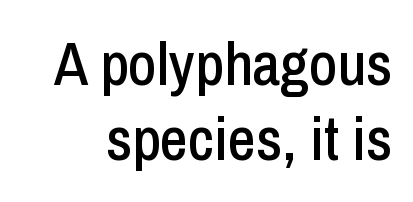
Any mark beneath the type? The region is blank. This sample has the flowing, uneven cadence of proportional lettering. Caption: standard tracking, unaltered. Characters remain perfectly vertical along every line. Is this a sans? Yes — the strokes have no serifs.
